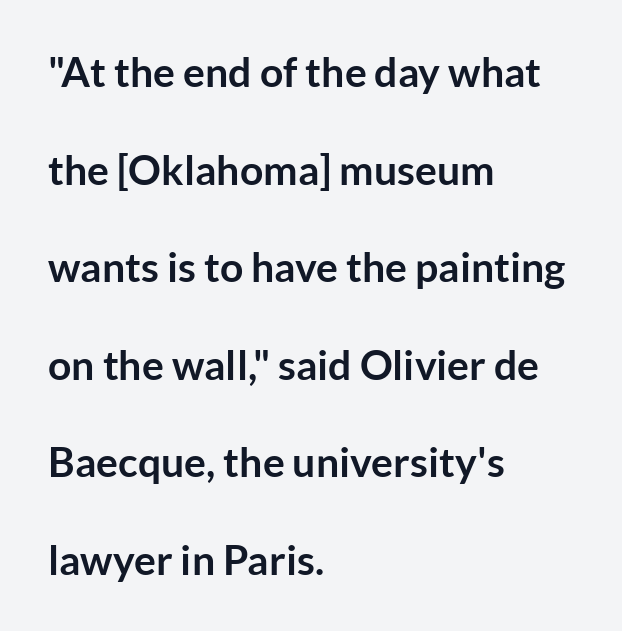
The passage shown is typed in a proportional face where columns would drift. The glyphs in this specimen are sans serif. Caption: standard tracking, unaltered. A typesetter would mark this as roman, not italic.
